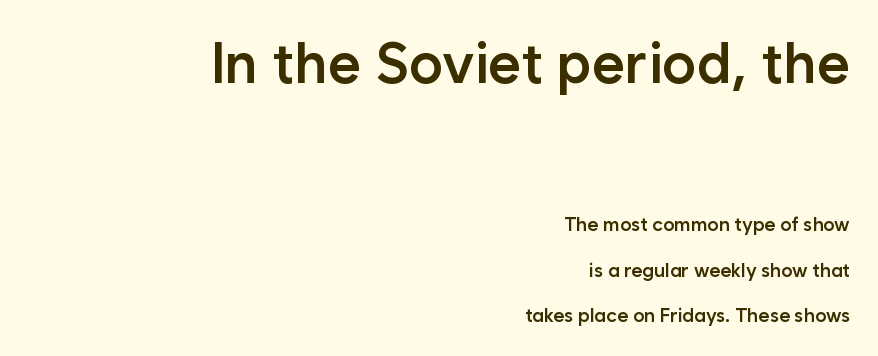
Q: Is the text bold? A: Semi-bold.
Q: Is the text italic (slanted)? A: No, it is upright.
Q: Is the typeface a serif or a sans-serif typeface? A: Sans-serif.
Q: Is the text underlined? A: No.
Q: How is the paragraph aligned? A: Right-aligned.
Q: Is the spacing between letters normal or unusually wide? A: Normal.
Q: Is the spacing between lines tight, normal or loose? A: Loose.
Q: Which block of text is set in a larger size, the first (top) or the second (bottom)? A: The first (top) one.
Q: Width (condensed, normal, or wide)? A: Normal.
Q: Stroke contrast? A: Low.
Q: x-height? A: Medium.
Q: Monospaced? A: No.
